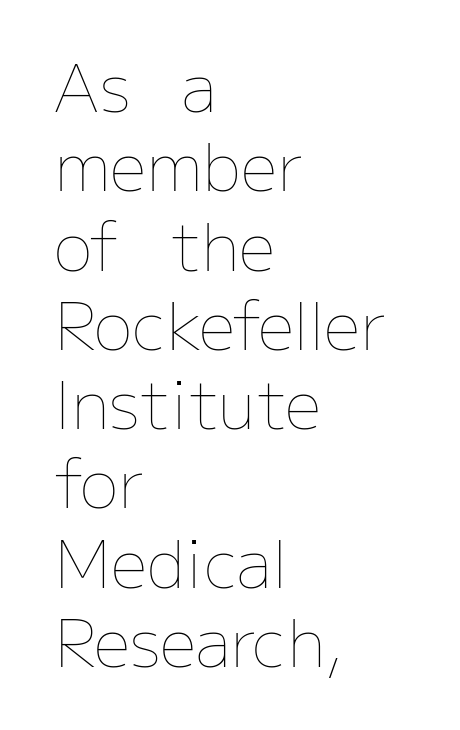
{"italic": "no", "bold": "no", "weight": "thin", "width": "normal", "stroke_contrast": "low", "x_height": "medium", "monospaced": "no", "underline": "no", "align": "left", "line_spacing_ratio": 1.22, "letter_spacing": "normal", "letter_spacing_em": 0.0, "glyph_px": 65}
